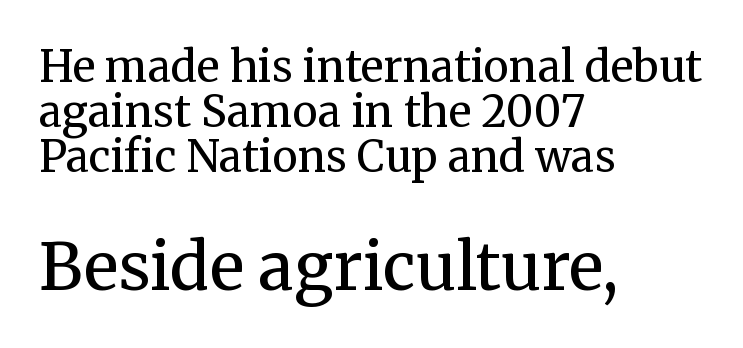
{"serif": "yes", "italic": "no", "bold": "no", "weight": "regular", "width": "normal", "stroke_contrast": "medium", "x_height": "medium", "monospaced": "no", "underline": "no", "align": "left", "line_spacing": "tight", "line_spacing_ratio": 1.05, "letter_spacing": "normal", "letter_spacing_em": 0.0, "larger_block": "second", "size_ratio": 1.51, "glyph_px": 65}
